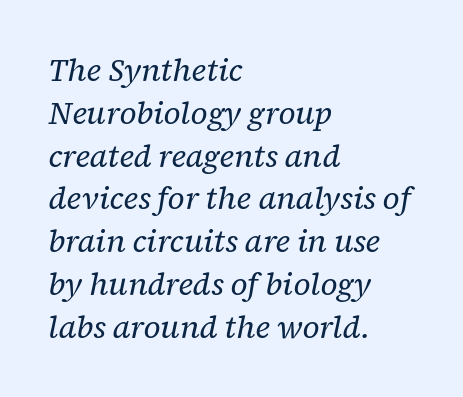
Descenders are the only things crossing below the line. Yep, those are serifs on the letters. This rendering leaves character spacing at its baseline value. Normally led — the rows are evenly, conventionally spaced.
